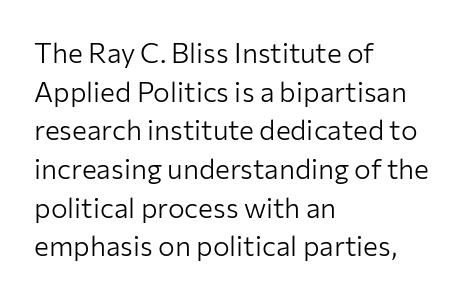
The image shows 28 px light sans-serif type, upright; set left-aligned, normal line spacing (1.38x), normal letter spacing, not underlined; low stroke contrast and a medium x-height.
